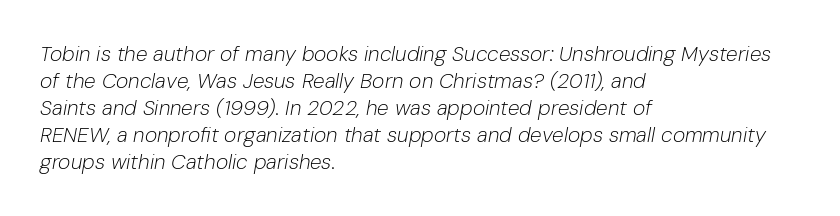
The type is set solid horizontally, with unmodified tracking. This reads as an unemphasized weight, regular at the heaviest. Does the leading feel generous? No, just average. The paragraph shown leans on its left margin. Decoration check: the copy has no underline.
